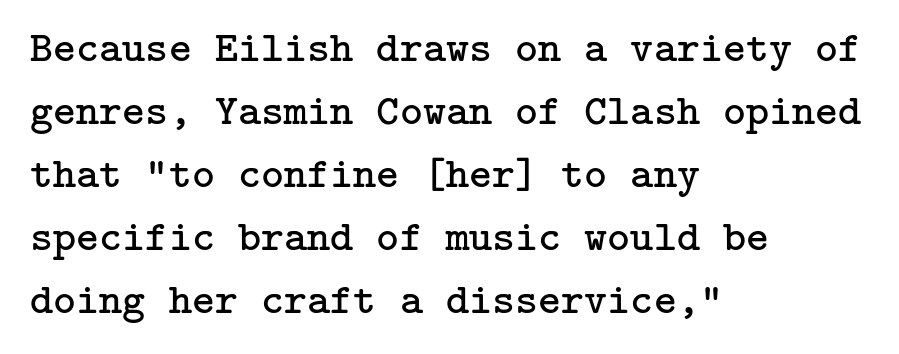
Little horizontal feet cap the strokes, marking this as serif type. The weight tops out at a normal text grade. Nothing unusual about the tracking: characters are spaced as the font intends. The strip under each line holds only bare page.
